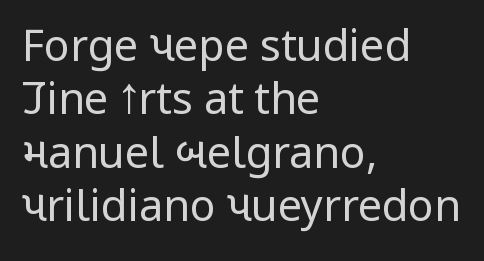
Q: Is the text bold? A: No.
Q: Is the text italic (slanted)? A: No, it is upright.
Q: Is the typeface a serif or a sans-serif typeface? A: Sans-serif.
Q: Is the text underlined? A: No.
Q: How is the paragraph aligned? A: Left-aligned.
Q: Is the spacing between letters normal or unusually wide? A: Normal.
Q: Width (condensed, normal, or wide)? A: Condensed.
Q: Stroke contrast? A: Low.
Q: x-height? A: Large.
Q: Monospaced? A: No.
